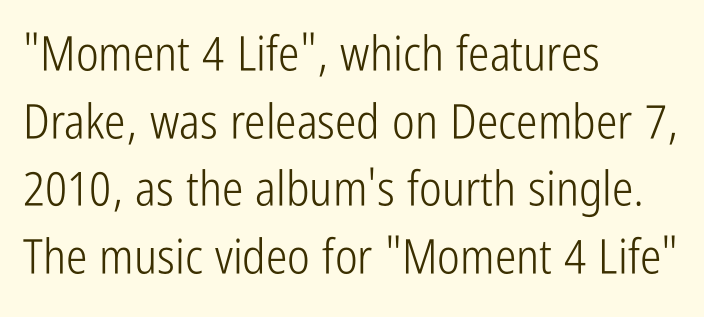
Q: Is the text bold? A: No.
Q: Is the text italic (slanted)? A: No, it is upright.
Q: Is the typeface a serif or a sans-serif typeface? A: Sans-serif.
Q: Is the text underlined? A: No.
Q: How is the paragraph aligned? A: Left-aligned.
Q: Is the spacing between letters normal or unusually wide? A: Normal.
Q: Is the spacing between lines tight, normal or loose? A: Normal.
Q: Width (condensed, normal, or wide)? A: Condensed.
Q: Stroke contrast? A: Low.
Q: x-height? A: Medium.
Q: Monospaced? A: No.
